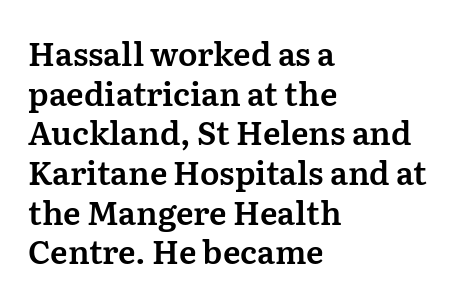
The image shows 32 px serif type, upright; set left-aligned, line spacing 1.24x, normal letter spacing, not underlined; medium stroke contrast and a medium x-height.
